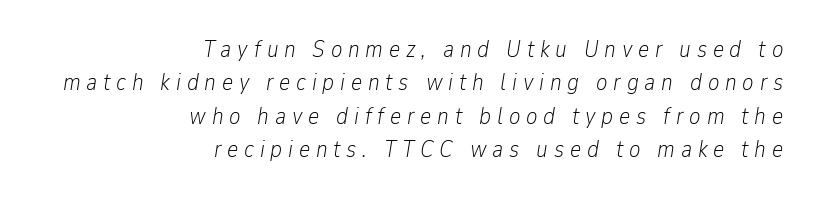
Q: Is the text bold? A: No.
Q: Is the text italic (slanted)? A: Yes, it leans right by about 9 degrees.
Q: Is the text underlined? A: No.
Q: How is the paragraph aligned? A: Right-aligned.
Q: Is the spacing between letters normal or unusually wide? A: Unusually wide.
Q: Is the spacing between lines tight, normal or loose? A: Normal.
